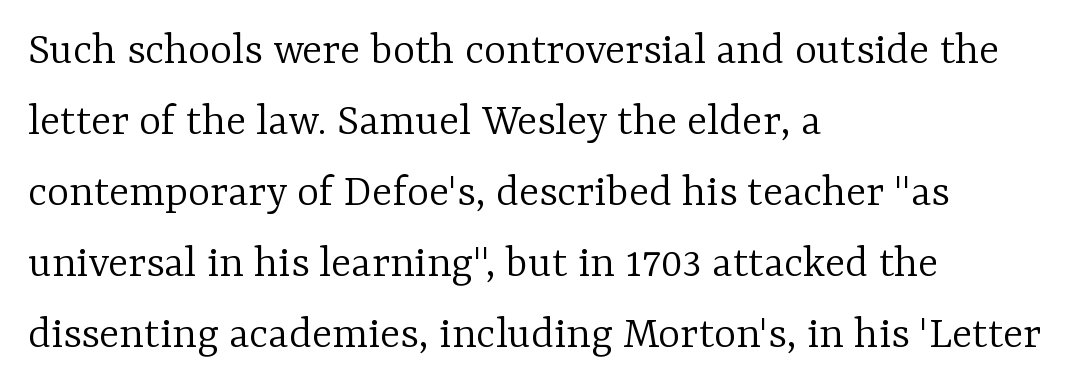
The image shows 47 px light serif type, upright; set left-aligned, normal line spacing (1.51x), normal letter spacing, not underlined; low stroke contrast and a medium x-height.
